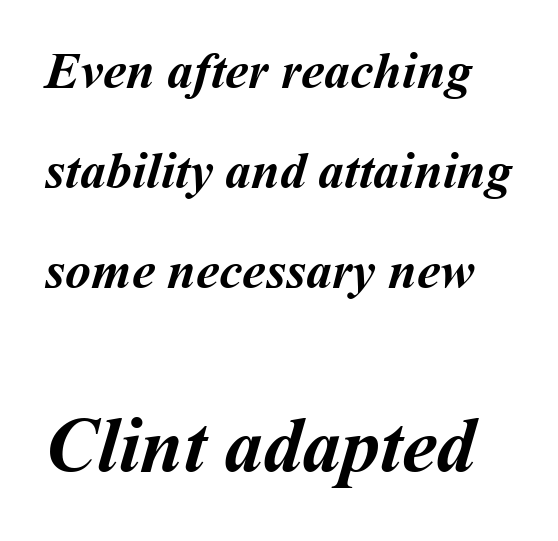
{"bold": "yes", "weight": "semibold", "width": "normal", "stroke_contrast": "medium", "x_height": "medium", "monospaced": "no", "underline": "no", "line_spacing": "loose", "line_spacing_ratio": 1.92, "letter_spacing": "normal", "letter_spacing_em": 0.0, "larger_block": "second", "size_ratio": 1.5, "glyph_px": 78}
